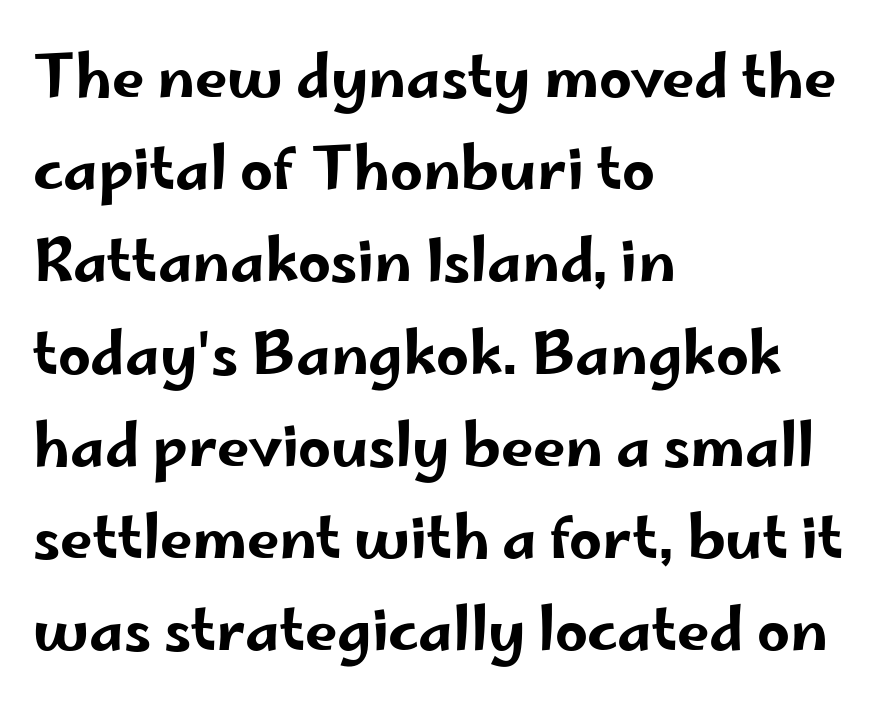
{"serif": "no", "italic": "no", "width": "wide", "stroke_contrast": "low", "x_height": "small", "monospaced": "no", "underline": "no", "align": "left", "line_spacing": "normal", "line_spacing_ratio": 1.59, "letter_spacing": "normal", "letter_spacing_em": 0.0, "glyph_px": 58}
